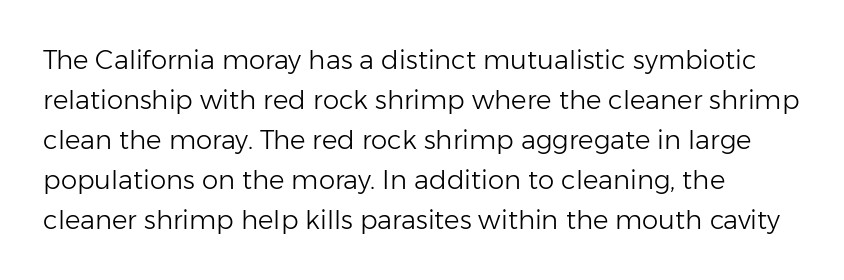
The image shows 26 px text type, upright; set left-aligned, normal line spacing (1.54x), normal letter spacing, not underlined.
